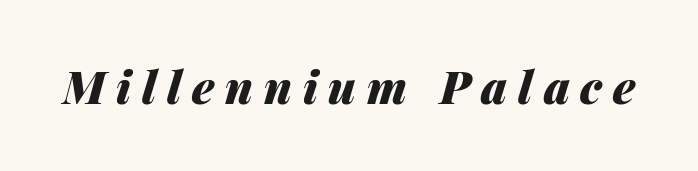
Q: Is the text bold? A: Yes.
Q: Is the text italic (slanted)? A: Yes, it leans right by about 14 degrees.
Q: Is the text underlined? A: No.
Q: Is the spacing between letters normal or unusually wide? A: Unusually wide.
Q: Width (condensed, normal, or wide)? A: Normal.
Q: Stroke contrast? A: Medium.
Q: x-height? A: Medium.
Q: Monospaced? A: No.
